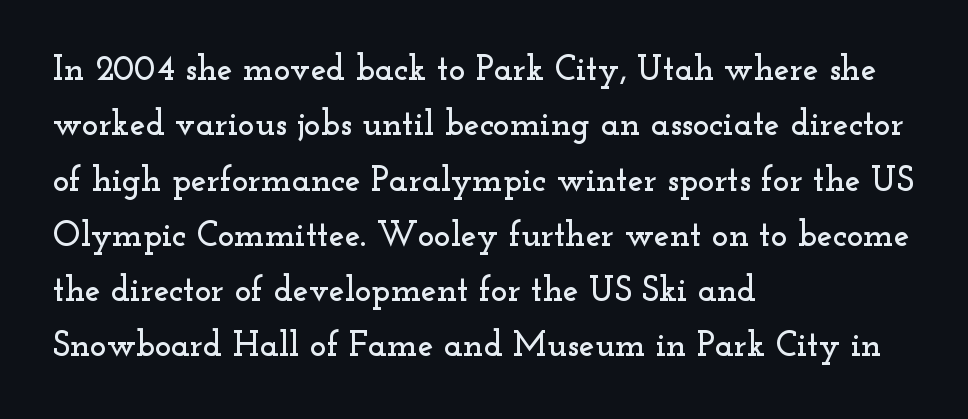
Q: Is the text italic (slanted)? A: No, it is upright.
Q: Is the typeface a serif or a sans-serif typeface? A: Serif.
Q: Is the text underlined? A: No.
Q: How is the paragraph aligned? A: Left-aligned.
Q: Is the spacing between letters normal or unusually wide? A: Normal.
Q: Is the spacing between lines tight, normal or loose? A: Normal.
Q: Width (condensed, normal, or wide)? A: Wide.
Q: Stroke contrast? A: Low.
Q: x-height? A: Small.
Q: Monospaced? A: No.
